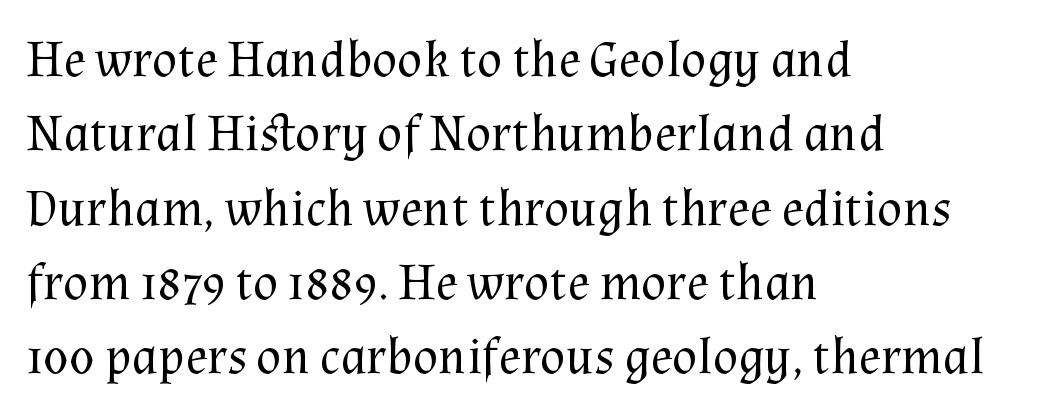
{"italic": "no", "bold": "no", "weight": "regular", "width": "normal", "stroke_contrast": "medium", "x_height": "medium", "monospaced": "no", "underline": "no", "align": "left", "line_spacing": "normal", "line_spacing_ratio": 1.43, "letter_spacing": "normal", "letter_spacing_em": 0.0, "glyph_px": 52}
